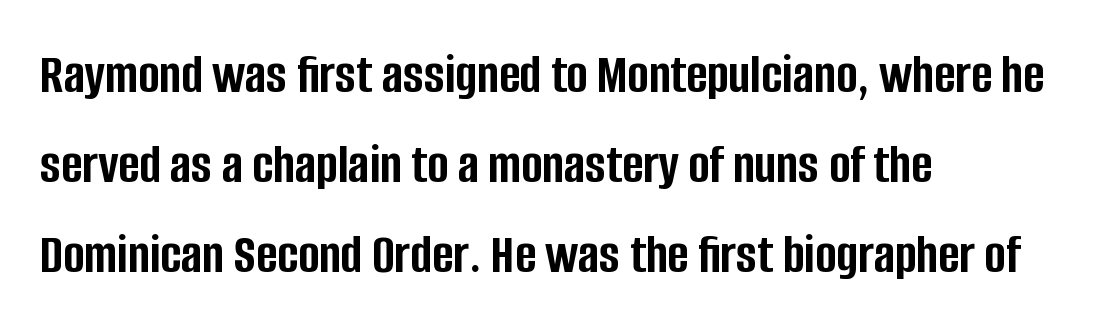
Q: Is the text bold? A: Yes.
Q: Is the text italic (slanted)? A: No, it is upright.
Q: Is the typeface a serif or a sans-serif typeface? A: Sans-serif.
Q: Is the text underlined? A: No.
Q: How is the paragraph aligned? A: Left-aligned.
Q: Is the spacing between letters normal or unusually wide? A: Normal.
Q: Is the spacing between lines tight, normal or loose? A: Normal.
Q: Width (condensed, normal, or wide)? A: Condensed.
Q: Stroke contrast? A: Low.
Q: x-height? A: Large.
Q: Monospaced? A: No.
